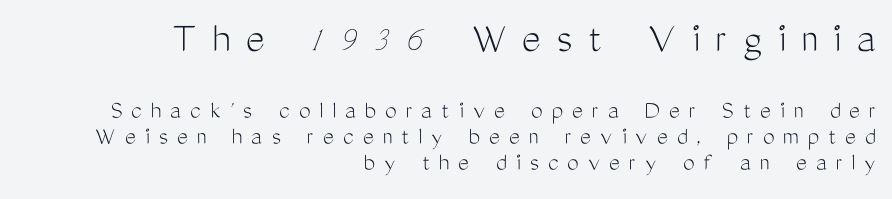
This sample is right-justified, so line beginnings fall wherever the words allow. Character widths vary here, with narrow letters taking less room than wide ones. You can tell it's not italic because the verticals are truly vertical. Counters stay open thanks to moderate or lighter strokes.
